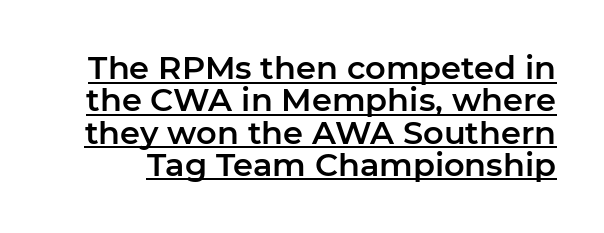
Quick note: not italic, upright. Spacing verdict: proportional, widths tailored to each character. The words here are underlined. Look at the bottom of the vertical strokes: they stop flat, with no serifs. Default kerning and tracking; the words read as compact shapes.
